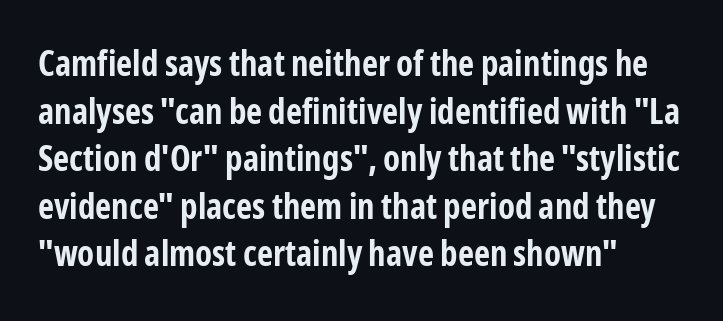
The image shows 35 px bold, condensed sans-serif type, upright; set left-aligned, normal line spacing (1.36x), normal letter spacing, not underlined; low stroke contrast and a medium x-height.
